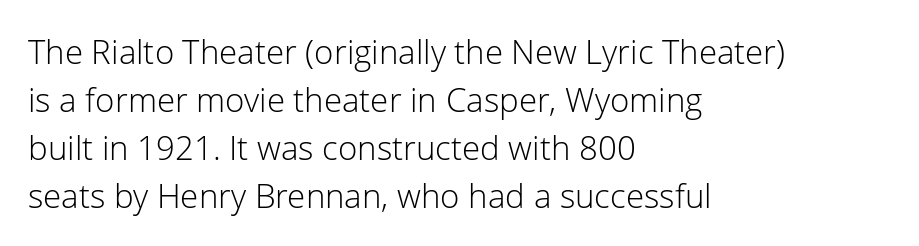
The image shows 33 px light sans-serif type, upright; set left-aligned, normal line spacing (1.45x), normal letter spacing, not underlined; low stroke contrast and a medium x-height.
